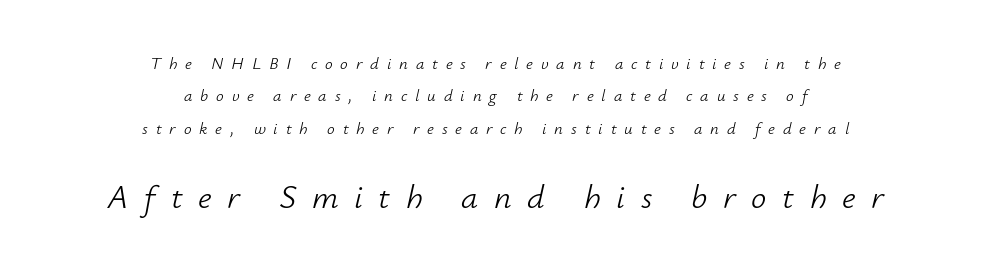
The image shows 34 px light type, italic (leaning right); set centered, loose line spacing (1.9x), unusually wide letter spacing (+0.46 em), not underlined; the second (bottom) block is 2.0x larger; low stroke contrast and a small x-height.
